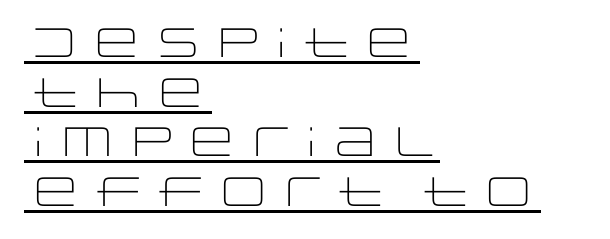
{"serif": "no", "italic": "no", "bold": "no", "weight": "light", "width": "wide", "stroke_contrast": "low", "x_height": "large", "monospaced": "no", "underline": "yes", "align": "left", "line_spacing_ratio": 1.21, "letter_spacing": "normal", "letter_spacing_em": 0.0, "glyph_px": 41}
